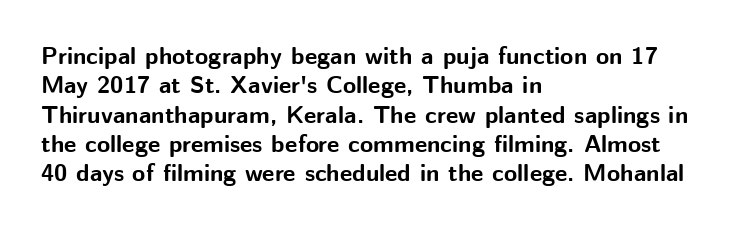
Q: Is the text bold? A: Yes.
Q: Is the text italic (slanted)? A: No, it is upright.
Q: Is the text underlined? A: No.
Q: How is the paragraph aligned? A: Left-aligned.
Q: Is the spacing between letters normal or unusually wide? A: Normal.
